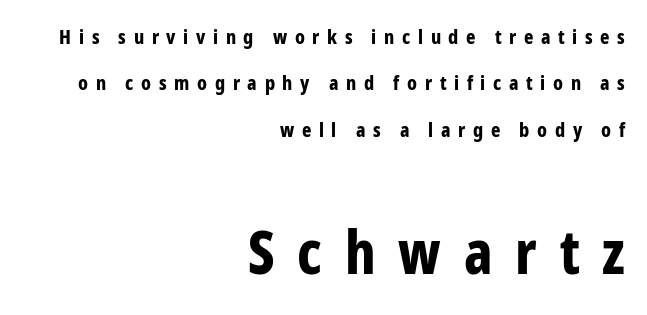
The image shows 60 px bold, condensed sans-serif type, upright; set right-aligned, loose line spacing (2.32x), unusually wide letter spacing (+0.38 em), not underlined; the second (bottom) block is 3.0x larger; low stroke contrast and a medium x-height.
